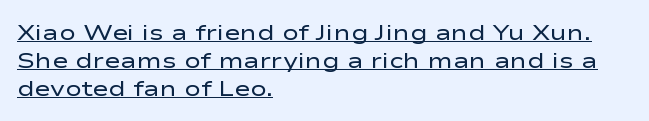
The image shows 22 px text type, upright; set left-aligned, normal line spacing (1.27x), normal letter spacing, underlined.
